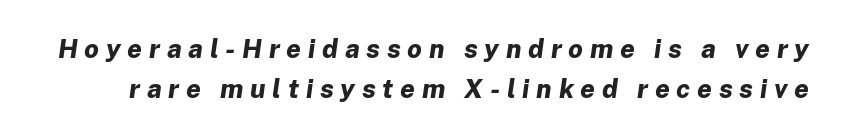
Q: Is the text bold? A: Yes.
Q: Is the text italic (slanted)? A: Yes, it leans right by about 8 degrees.
Q: Is the text underlined? A: No.
Q: Is the spacing between letters normal or unusually wide? A: Unusually wide.
Q: Is the spacing between lines tight, normal or loose? A: Normal.
